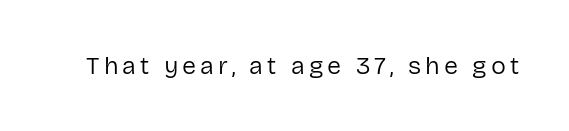
Q: Is the text bold? A: No.
Q: Is the text italic (slanted)? A: No, it is upright.
Q: Is the text underlined? A: No.
